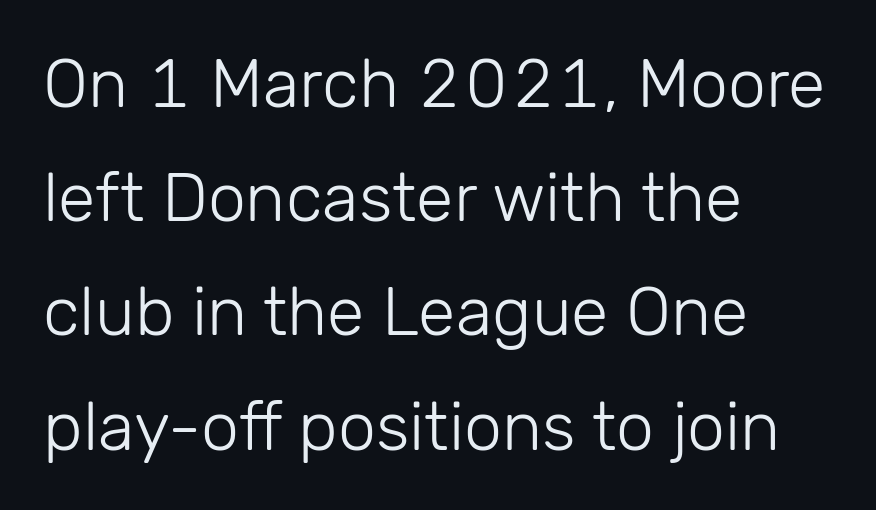
Q: Is the text bold? A: No.
Q: Is the text italic (slanted)? A: No, it is upright.
Q: Is the typeface a serif or a sans-serif typeface? A: Sans-serif.
Q: Is the text underlined? A: No.
Q: How is the paragraph aligned? A: Left-aligned.
Q: Is the spacing between letters normal or unusually wide? A: Normal.
Q: Is the spacing between lines tight, normal or loose? A: Normal.
Q: Width (condensed, normal, or wide)? A: Normal.
Q: Stroke contrast? A: Low.
Q: x-height? A: Medium.
Q: Monospaced? A: No.
